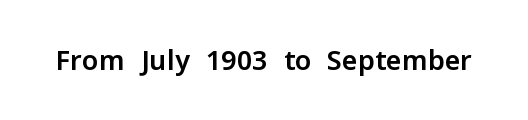
{"italic": "no", "underline": "no", "letter_spacing": "normal", "letter_spacing_em": 0.0, "glyph_px": 27}
